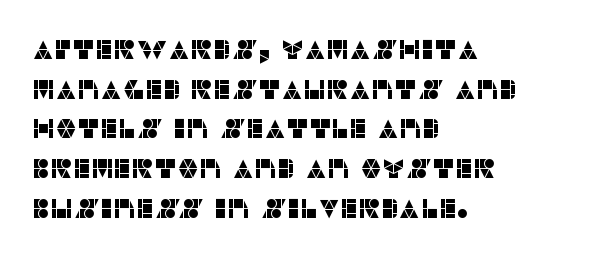
Q: Is the text italic (slanted)? A: No, it is upright.
Q: Is the text underlined? A: No.
Q: How is the paragraph aligned? A: Left-aligned.
Q: Is the spacing between letters normal or unusually wide? A: Normal.
Q: Is the spacing between lines tight, normal or loose? A: Normal.
